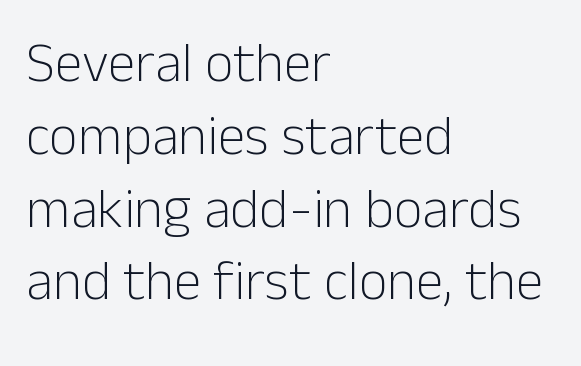
{"serif": "no", "italic": "no", "bold": "no", "weight": "light", "width": "normal", "stroke_contrast": "low", "x_height": "medium", "monospaced": "no", "underline": "no", "align": "left", "line_spacing": "normal", "line_spacing_ratio": 1.3, "letter_spacing": "normal", "letter_spacing_em": 0.0, "glyph_px": 56}
